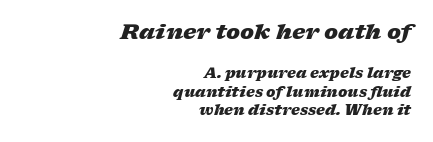
Q: Is the text bold? A: Yes.
Q: Is the text italic (slanted)? A: Yes, it leans right by about 17 degrees.
Q: Is the text underlined? A: No.
Q: How is the paragraph aligned? A: Right-aligned.
Q: Is the spacing between letters normal or unusually wide? A: Normal.
Q: Is the spacing between lines tight, normal or loose? A: Normal.
Q: Which block of text is set in a larger size, the first (top) or the second (bottom)? A: The first (top) one.
